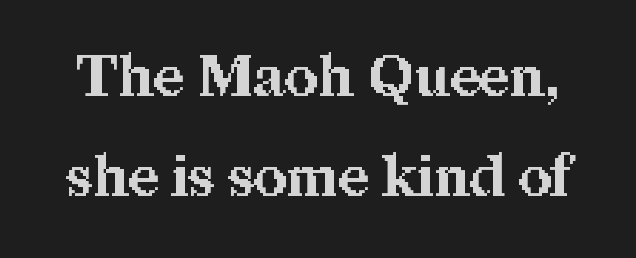
You can tell from the footed stems that serif type was used. Tracking here is standard; glyphs follow each other at the usual distance. Unlike italic type, these characters show no tilt at all. Varying glyph widths throughout — classic text-font behaviour.
